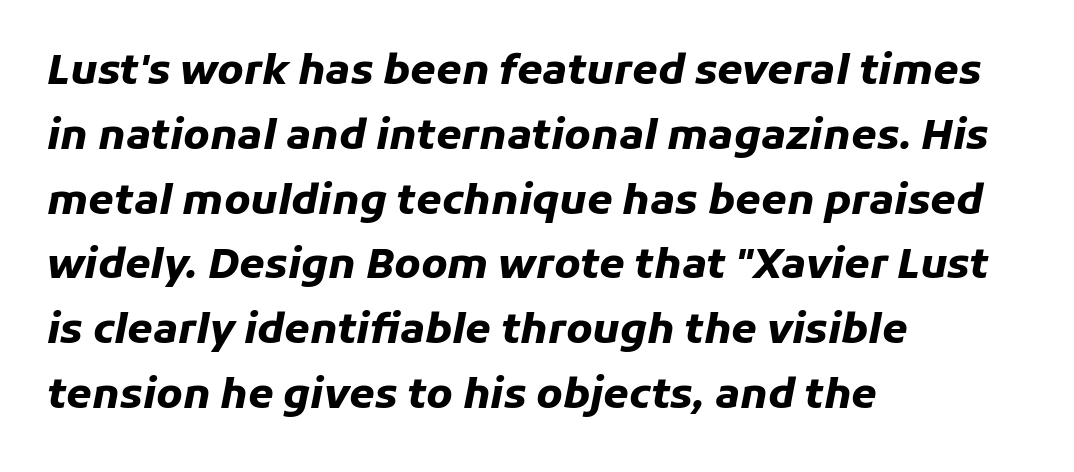
Q: Is the text bold? A: Yes.
Q: Is the text italic (slanted)? A: Yes, it leans right by about 11 degrees.
Q: Is the text underlined? A: No.
Q: How is the paragraph aligned? A: Left-aligned.
Q: Is the spacing between letters normal or unusually wide? A: Normal.
Q: Is the spacing between lines tight, normal or loose? A: Normal.
Q: Width (condensed, normal, or wide)? A: Normal.
Q: Stroke contrast? A: Low.
Q: x-height? A: Medium.
Q: Monospaced? A: No.
